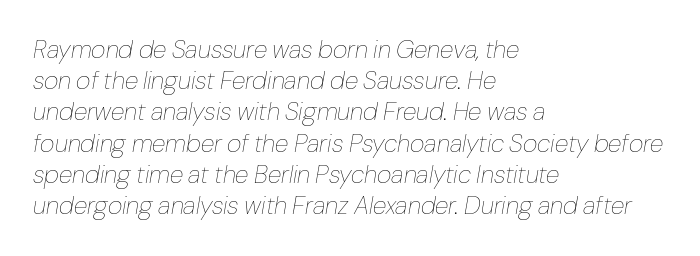
The image shows 25 px text type, italic (leaning right); set left-aligned, normal line spacing (1.25x), normal letter spacing, not underlined.
